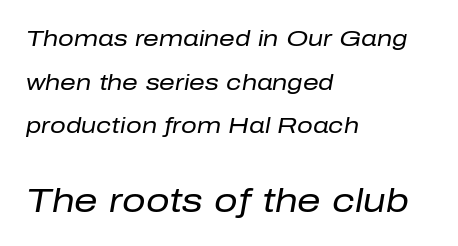
The image shows 33 px regular-weight type, italic (leaning right); set left-aligned, loose line spacing (1.98x), normal letter spacing, not underlined; the second (bottom) block is 1.5x larger; low stroke contrast and a medium x-height.
